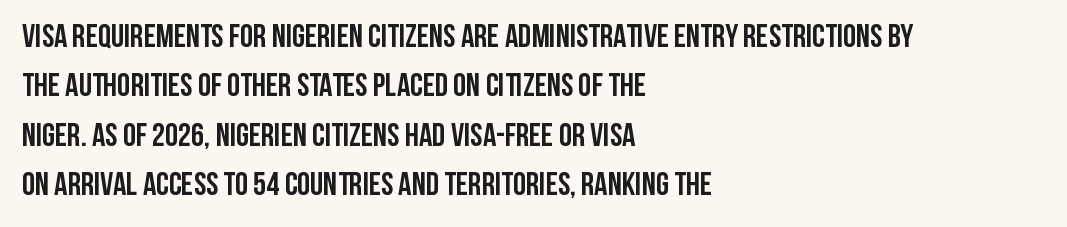
{"serif": "no", "italic": "no", "bold": "yes", "weight": "semibold", "width": "condensed", "stroke_contrast": "low", "x_height": "large", "monospaced": "no", "underline": "no", "align": "left", "line_spacing": "normal", "line_spacing_ratio": 1.5, "letter_spacing": "normal", "letter_spacing_em": 0.0, "glyph_px": 33}
